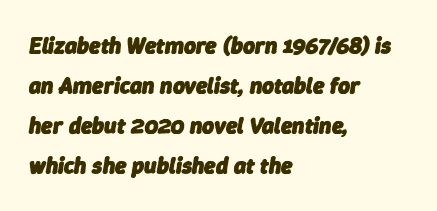
{"italic": "yes", "lean": "right", "slant_degrees": 9, "bold": "yes", "underline": "no", "align": "left", "line_spacing_ratio": 1.74, "letter_spacing": "normal", "letter_spacing_em": 0.0, "glyph_px": 23}
